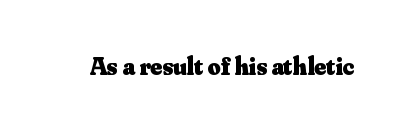
Q: Is the text bold? A: Yes.
Q: Is the text italic (slanted)? A: No, it is upright.
Q: Is the text underlined? A: No.
Q: Is the spacing between letters normal or unusually wide? A: Normal.
